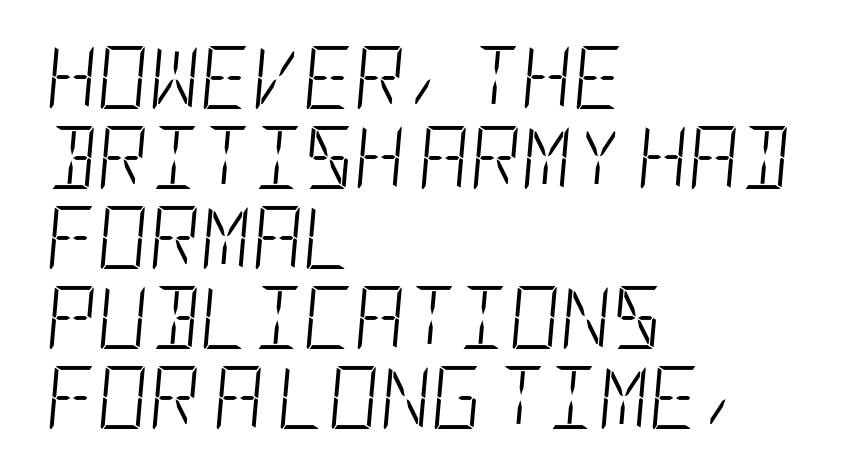
Stems here are at most as thick as an everyday book face. The gap between lines stays unmarked. How are the letters spaced? Ordinarily, with no added tracking. This block has exactly the height ordinary leading produces.
